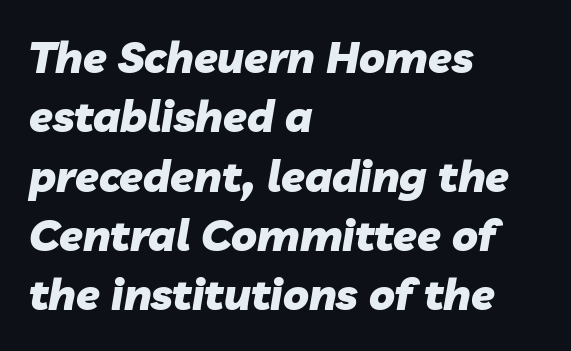
Q: Is the text bold? A: Yes.
Q: Is the text italic (slanted)? A: Yes, it leans right by about 10 degrees.
Q: Is the text underlined? A: No.
Q: How is the paragraph aligned? A: Left-aligned.
Q: Is the spacing between letters normal or unusually wide? A: Normal.
Q: Is the spacing between lines tight, normal or loose? A: Normal.
Q: Width (condensed, normal, or wide)? A: Normal.
Q: Stroke contrast? A: Low.
Q: x-height? A: Medium.
Q: Monospaced? A: No.
